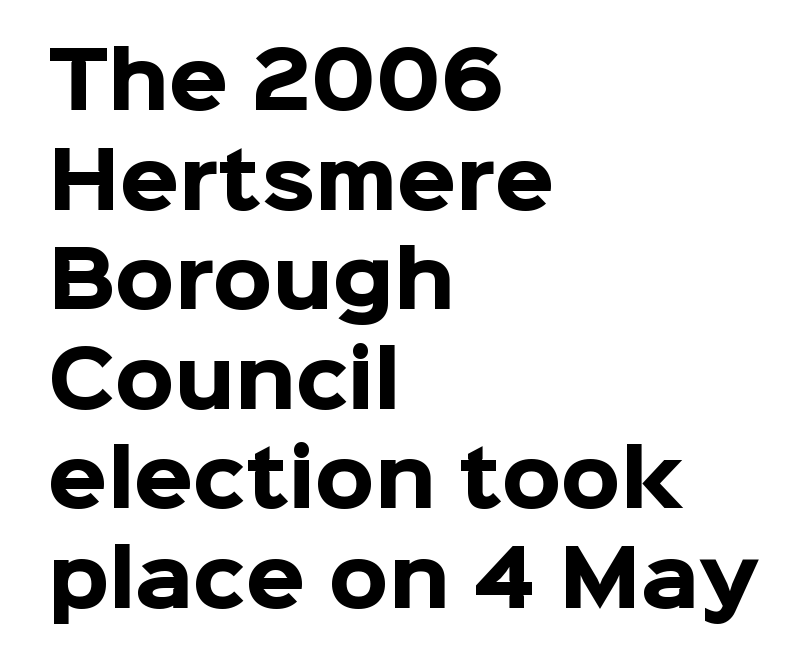
These lines are rendered in a variable-pitch font. Honestly, the row spacing looks completely unremarkable. The type family on display is of the sans-serif kind. The strokes are fattened all the way to bold. These lines stack with their left ends in a neat column. Inter-character spacing is left at the font's built-in metrics.
